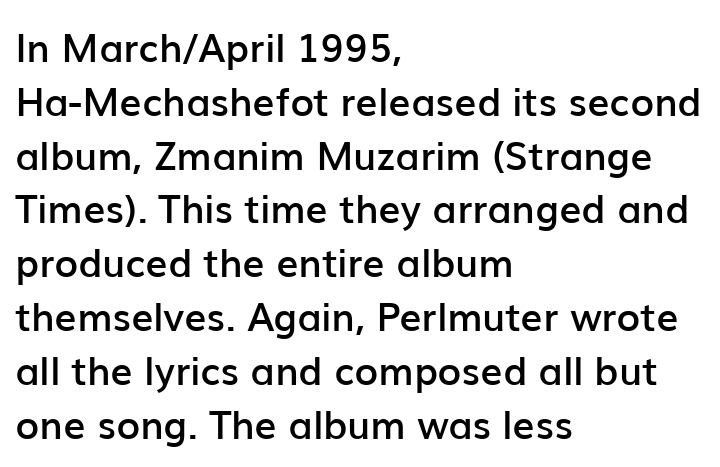
{"serif": "no", "italic": "no", "bold": "semi", "weight": "semibold", "width": "normal", "stroke_contrast": "low", "x_height": "medium", "monospaced": "no", "underline": "no", "align": "left", "line_spacing": "normal", "line_spacing_ratio": 1.38, "letter_spacing": "normal", "letter_spacing_em": 0.0, "glyph_px": 39}
